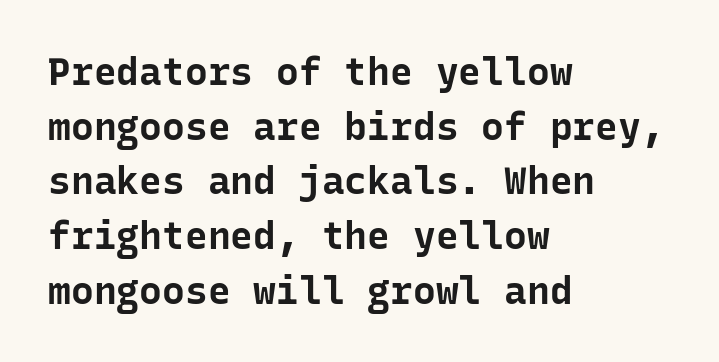
Has an underline been added? It has not. The letterforms sit shoulder to shoulder at normal distance. Horizontal alignment here is leftward, the default for most running prose. The rendering uses typewriter-style spacing with identical character cells. Letterform terminals end flat and unadorned throughout the passage.
